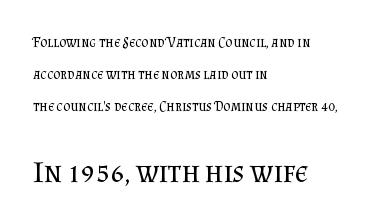
The image shows 30 px regular-weight serif type, upright; set left-aligned, loose line spacing (2.28x), normal letter spacing, not underlined; the second (bottom) block is 2.14x larger; medium stroke contrast and a small x-height.
